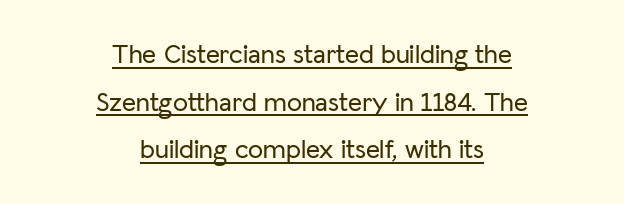
{"italic": "no", "underline": "yes", "align": "center", "line_spacing_ratio": 1.76, "letter_spacing": "normal", "letter_spacing_em": 0.0, "glyph_px": 27}
